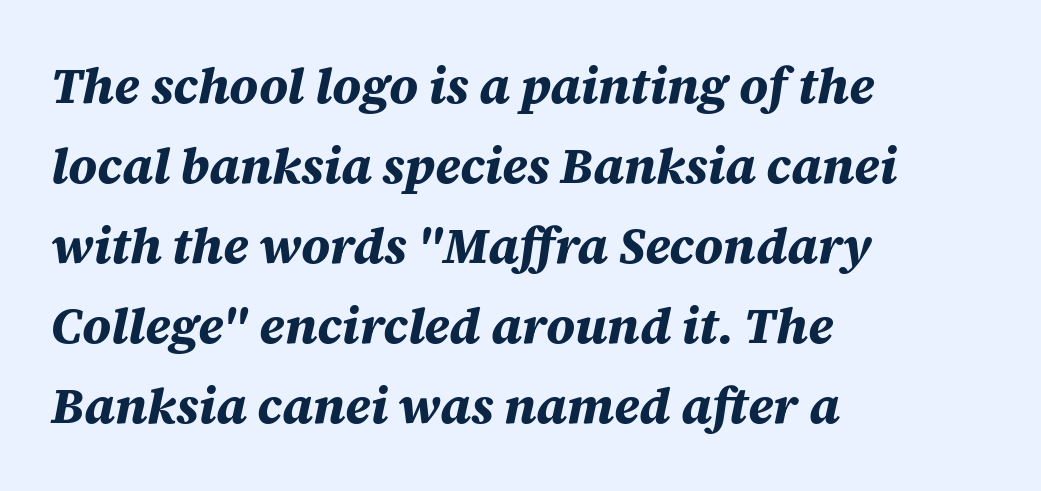
Q: Is the text bold? A: Yes.
Q: Is the text italic (slanted)? A: Yes, it leans right by about 12 degrees.
Q: Is the text underlined? A: No.
Q: How is the paragraph aligned? A: Left-aligned.
Q: Is the spacing between letters normal or unusually wide? A: Normal.
Q: Is the spacing between lines tight, normal or loose? A: Normal.
Q: Width (condensed, normal, or wide)? A: Normal.
Q: Stroke contrast? A: Medium.
Q: x-height? A: Large.
Q: Monospaced? A: No.
